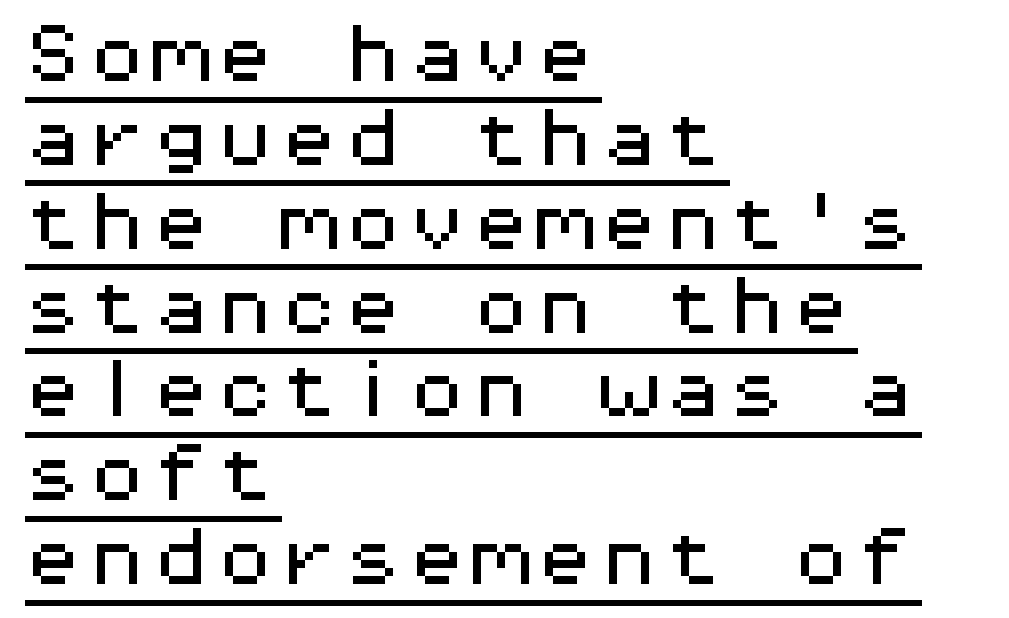
Caption: standard tracking, unaltered. These lines are composed in type without serifs. Is there much room between lines? A standard amount, neither cramped nor airy. Students, observe the line beneath the letters — that is underlining. The letters stand straight up with perfectly vertical stems. Caption: multi-line text, flush left, ragged right.
